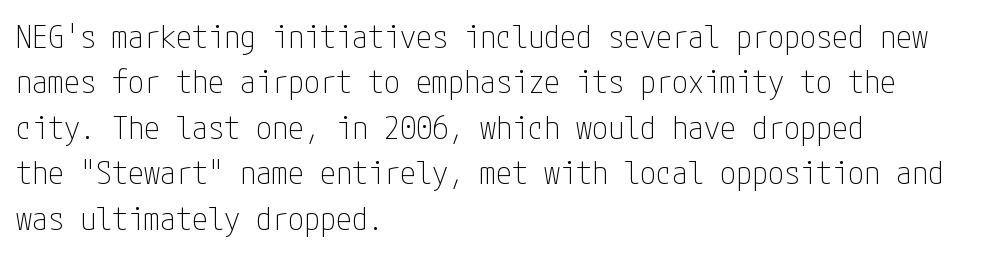
{"serif": "no", "italic": "no", "bold": "no", "weight": "thin", "width": "condensed", "stroke_contrast": "low", "x_height": "medium", "underline": "no", "align": "left", "line_spacing": "normal", "line_spacing_ratio": 1.42, "letter_spacing": "normal", "letter_spacing_em": 0.0, "glyph_px": 32}
